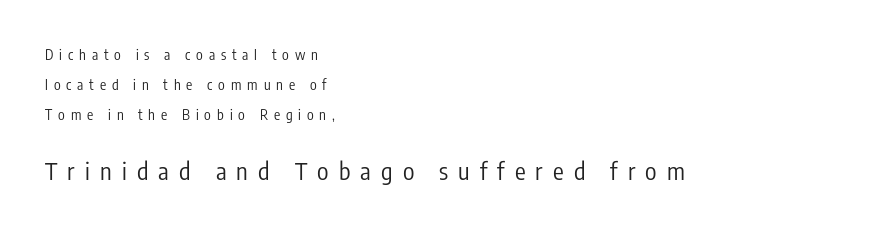
Q: Is the text bold? A: No.
Q: Is the text italic (slanted)? A: No, it is upright.
Q: Is the text underlined? A: No.
Q: How is the paragraph aligned? A: Left-aligned.
Q: Is the spacing between letters normal or unusually wide? A: Unusually wide.
Q: Is the spacing between lines tight, normal or loose? A: Loose.
Q: Which block of text is set in a larger size, the first (top) or the second (bottom)? A: The second (bottom) one.
